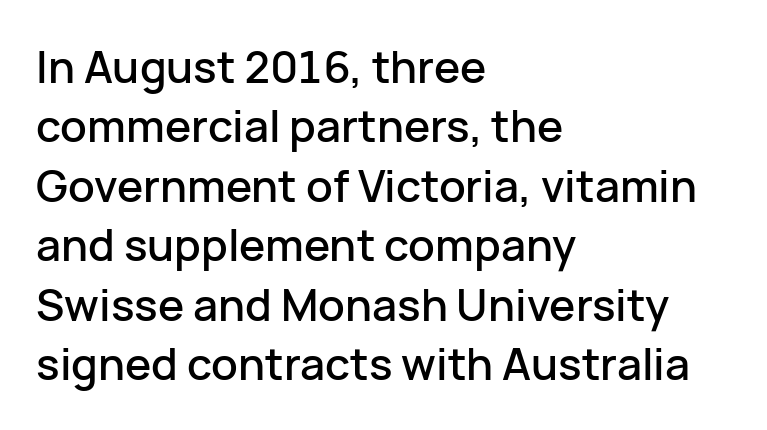
Default kerning and tracking; the words read as compact shapes. The characters display no serif detailing; their extremities are plain. Letters rest on an invisible, unmarked baseline. Line spacing here is normal.
